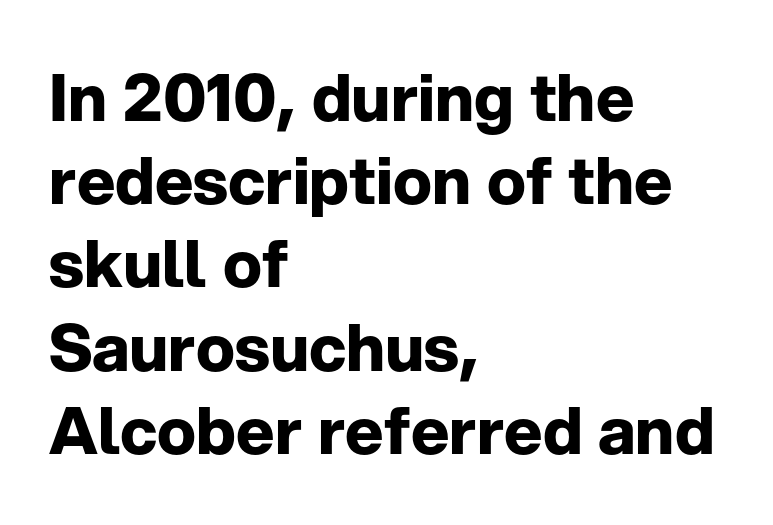
The image shows 65 px bold sans-serif type, upright; set left-aligned, normal line spacing (1.28x), normal letter spacing, not underlined; low stroke contrast and a medium x-height.
